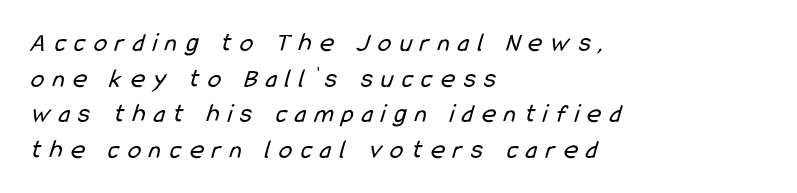
Q: Is the text bold? A: No.
Q: Is the text underlined? A: No.
Q: How is the paragraph aligned? A: Left-aligned.
Q: Is the spacing between letters normal or unusually wide? A: Unusually wide.
Q: Is the spacing between lines tight, normal or loose? A: Normal.
